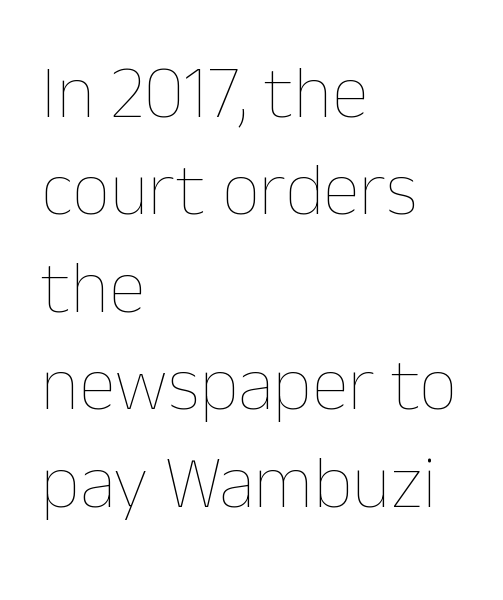
Q: Is the text bold? A: No.
Q: Is the text italic (slanted)? A: No, it is upright.
Q: Is the text underlined? A: No.
Q: How is the paragraph aligned? A: Left-aligned.
Q: Is the spacing between letters normal or unusually wide? A: Normal.
Q: Is the spacing between lines tight, normal or loose? A: Normal.
Q: Width (condensed, normal, or wide)? A: Normal.
Q: Stroke contrast? A: Low.
Q: x-height? A: Medium.
Q: Monospaced? A: No.
